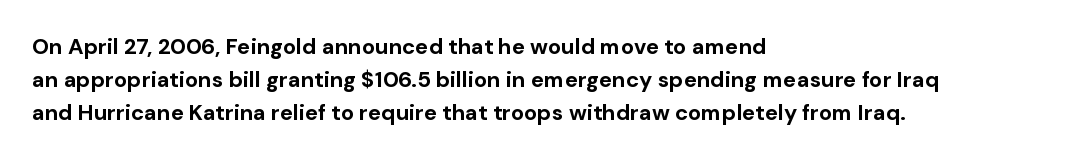
{"italic": "no", "bold": "yes", "underline": "no", "align": "left", "line_spacing": "normal", "line_spacing_ratio": 1.49, "letter_spacing": "normal", "letter_spacing_em": 0.0, "glyph_px": 22}
